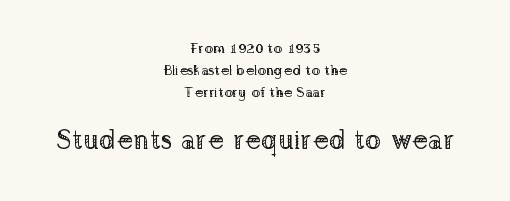
The string is rendered with underlining switched off. Successive baselines arrive at the customary interval. Centered paragraph, ragged on both sides. Two sizes are in play, and the larger belongs to the second block.
